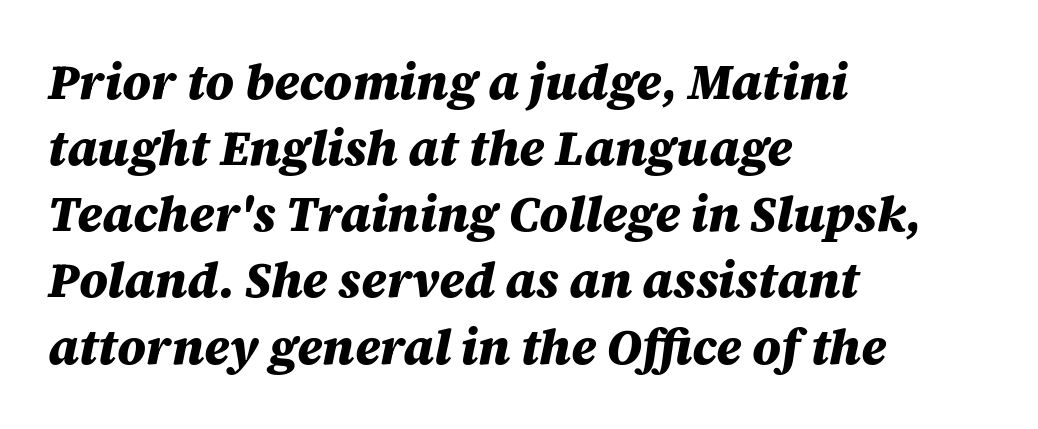
{"italic": "yes", "lean": "right", "slant_degrees": 12, "bold": "yes", "weight": "heavy", "width": "normal", "stroke_contrast": "medium", "x_height": "large", "monospaced": "no", "underline": "no", "align": "left", "line_spacing": "normal", "line_spacing_ratio": 1.35, "letter_spacing": "normal", "letter_spacing_em": 0.0, "glyph_px": 49}
